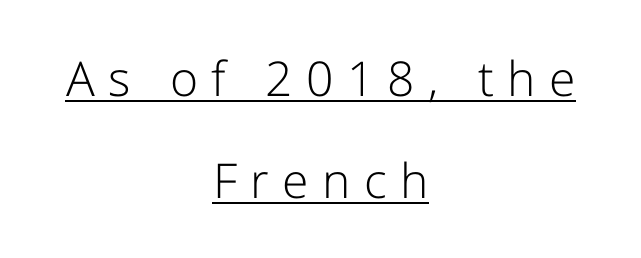
Q: Is the text bold? A: No.
Q: Is the text italic (slanted)? A: No, it is upright.
Q: Is the typeface a serif or a sans-serif typeface? A: Sans-serif.
Q: Is the text underlined? A: Yes.
Q: How is the paragraph aligned? A: Centered.
Q: Is the spacing between letters normal or unusually wide? A: Unusually wide.
Q: Is the spacing between lines tight, normal or loose? A: Loose.
Q: Width (condensed, normal, or wide)? A: Normal.
Q: Stroke contrast? A: Low.
Q: x-height? A: Medium.
Q: Monospaced? A: No.
